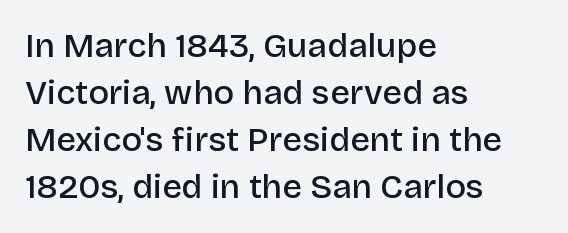
The image shows 34 px semibold sans-serif type, upright; set left-aligned, normal line spacing (1.38x), normal letter spacing, not underlined; low stroke contrast and a large x-height.
